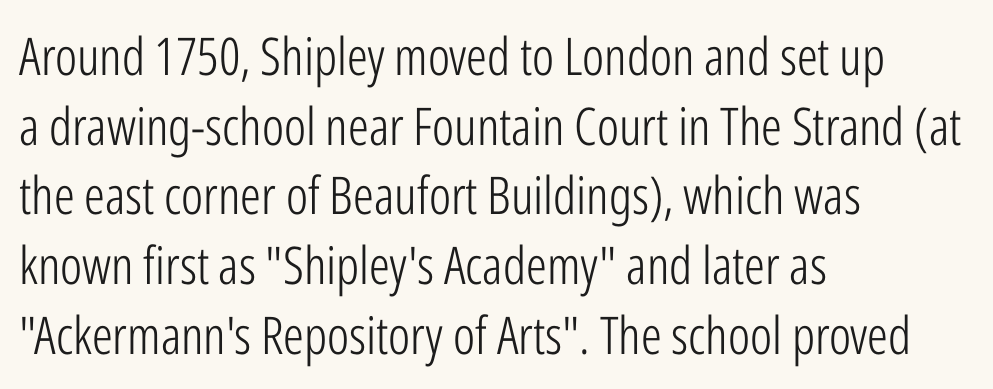
The horizontal fit of the characters is conventional and even. Underline: absent. On a weight scale, this lands at 450 or below. Vertical strokes here are truly vertical.
